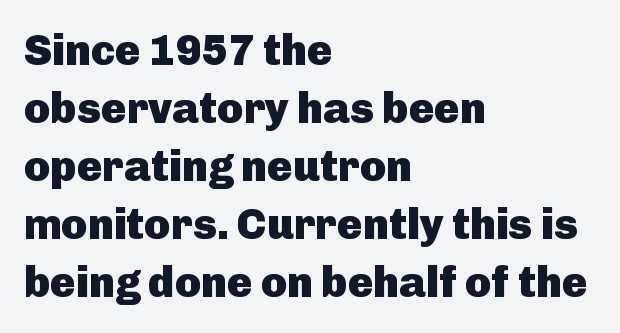
{"serif": "no", "italic": "no", "bold": "yes", "weight": "heavy", "width": "normal", "stroke_contrast": "low", "x_height": "medium", "monospaced": "no", "underline": "no", "align": "left", "line_spacing": "normal", "line_spacing_ratio": 1.35, "letter_spacing": "normal", "letter_spacing_em": 0.0, "glyph_px": 43}
